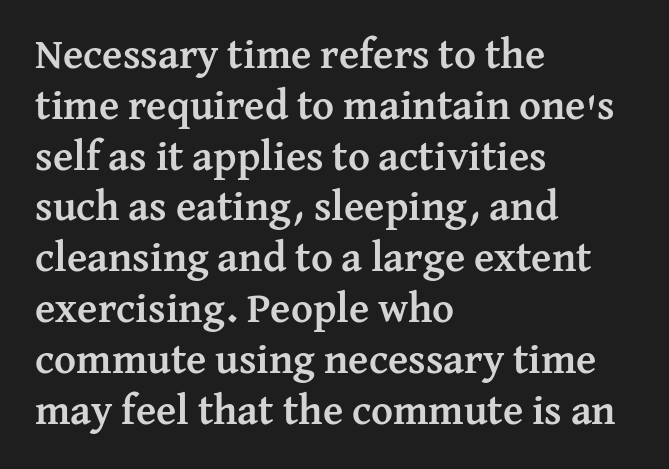
Q: Is the text bold? A: Yes.
Q: Is the text italic (slanted)? A: No, it is upright.
Q: Is the typeface a serif or a sans-serif typeface? A: Serif.
Q: Is the text underlined? A: No.
Q: How is the paragraph aligned? A: Left-aligned.
Q: Is the spacing between letters normal or unusually wide? A: Normal.
Q: Width (condensed, normal, or wide)? A: Normal.
Q: Stroke contrast? A: Medium.
Q: x-height? A: Medium.
Q: Monospaced? A: No.
